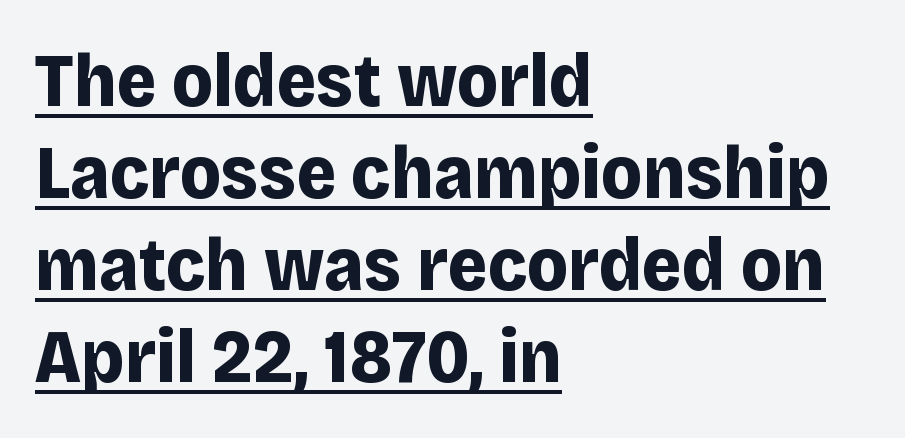
Q: Is the text bold? A: Yes.
Q: Is the text italic (slanted)? A: No, it is upright.
Q: Is the typeface a serif or a sans-serif typeface? A: Sans-serif.
Q: Is the text underlined? A: Yes.
Q: How is the paragraph aligned? A: Left-aligned.
Q: Is the spacing between letters normal or unusually wide? A: Normal.
Q: Width (condensed, normal, or wide)? A: Normal.
Q: Stroke contrast? A: Low.
Q: x-height? A: Large.
Q: Monospaced? A: No.
